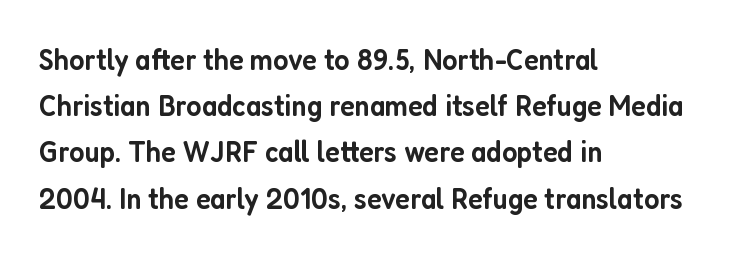
{"serif": "no", "italic": "no", "bold": "semi", "weight": "semibold", "width": "condensed", "stroke_contrast": "low", "x_height": "medium", "monospaced": "no", "underline": "no", "align": "left", "line_spacing": "normal", "line_spacing_ratio": 1.49, "letter_spacing": "normal", "letter_spacing_em": 0.0, "glyph_px": 31}
